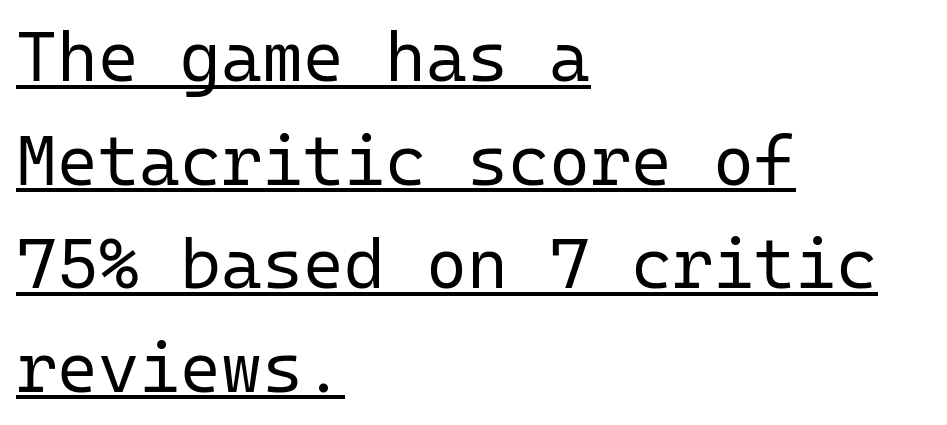
{"serif": "no", "italic": "no", "bold": "no", "weight": "regular", "width": "normal", "stroke_contrast": "low", "x_height": "medium", "monospaced": "yes", "underline": "yes", "align": "left", "line_spacing": "normal", "line_spacing_ratio": 1.48, "letter_spacing": "normal", "letter_spacing_em": 0.0, "glyph_px": 70}
